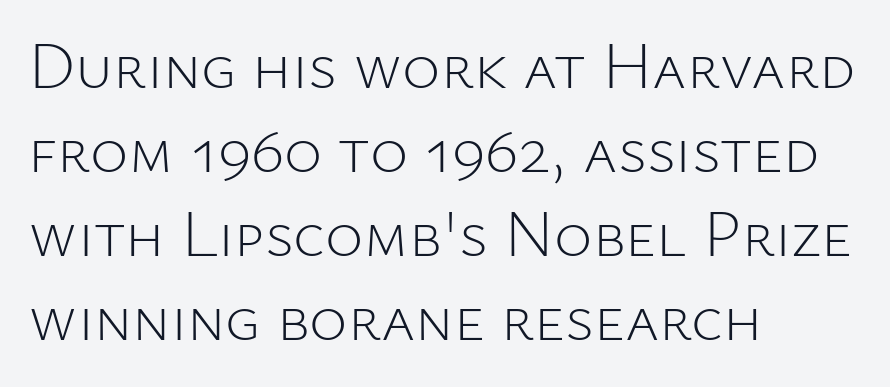
{"serif": "no", "italic": "no", "bold": "no", "weight": "light", "width": "normal", "stroke_contrast": "low", "x_height": "medium", "monospaced": "no", "underline": "no", "align": "left", "line_spacing": "normal", "line_spacing_ratio": 1.29, "letter_spacing": "normal", "letter_spacing_em": 0.0, "glyph_px": 65}
